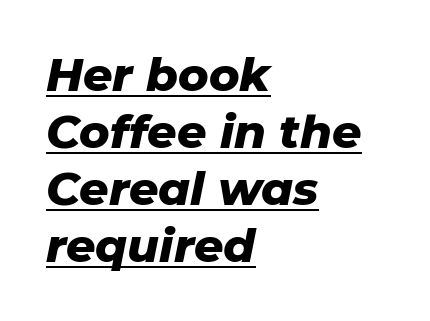
Q: Is the text bold? A: Yes.
Q: Is the text italic (slanted)? A: Yes, it leans right by about 11 degrees.
Q: Is the text underlined? A: Yes.
Q: How is the paragraph aligned? A: Left-aligned.
Q: Is the spacing between letters normal or unusually wide? A: Normal.
Q: Width (condensed, normal, or wide)? A: Normal.
Q: Stroke contrast? A: Low.
Q: x-height? A: Medium.
Q: Monospaced? A: No.
